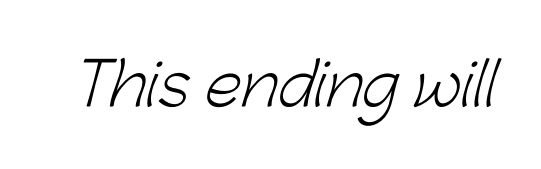
{"serif": "no", "bold": "no", "weight": "light", "width": "normal", "stroke_contrast": "low", "x_height": "medium", "monospaced": "no", "underline": "no", "letter_spacing": "normal", "letter_spacing_em": 0.0, "glyph_px": 59}
